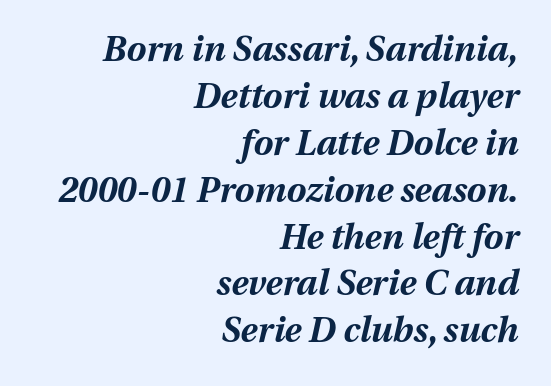
Q: Is the text bold? A: Yes.
Q: Is the text italic (slanted)? A: Yes, it leans right by about 13 degrees.
Q: Is the text underlined? A: No.
Q: How is the paragraph aligned? A: Right-aligned.
Q: Is the spacing between letters normal or unusually wide? A: Normal.
Q: Is the spacing between lines tight, normal or loose? A: Normal.
Q: Width (condensed, normal, or wide)? A: Normal.
Q: Stroke contrast? A: Medium.
Q: x-height? A: Medium.
Q: Monospaced? A: No.
